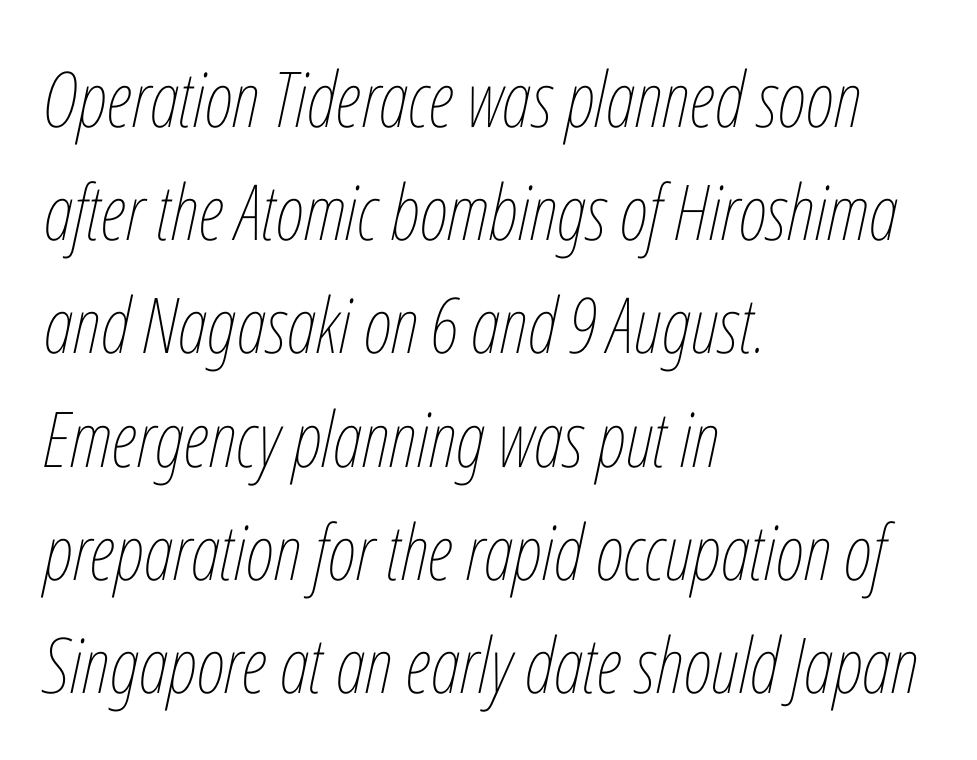
The lines sit at an ordinary, default distance from one another. The lines are quadded left. A light-to-regular cut is what we see here. There's an unmistakable incline to the writing here.
